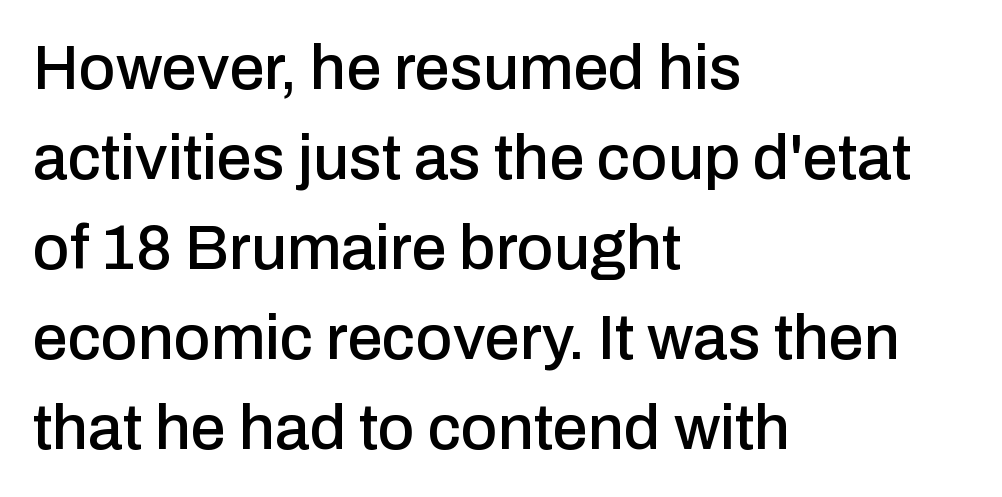
The image shows 63 px sans-serif type, upright; set left-aligned, normal line spacing (1.43x), normal letter spacing, not underlined; low stroke contrast and a medium x-height.
